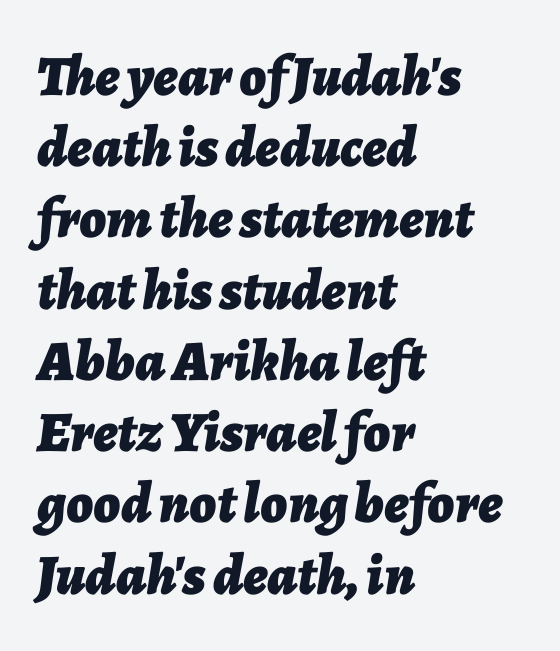
Q: Is the text bold? A: Yes.
Q: Is the text italic (slanted)? A: Yes, it leans right by about 7 degrees.
Q: Is the text underlined? A: No.
Q: How is the paragraph aligned? A: Left-aligned.
Q: Is the spacing between letters normal or unusually wide? A: Normal.
Q: Is the spacing between lines tight, normal or loose? A: Normal.
Q: Width (condensed, normal, or wide)? A: Normal.
Q: Stroke contrast? A: Low.
Q: x-height? A: Medium.
Q: Monospaced? A: No.
